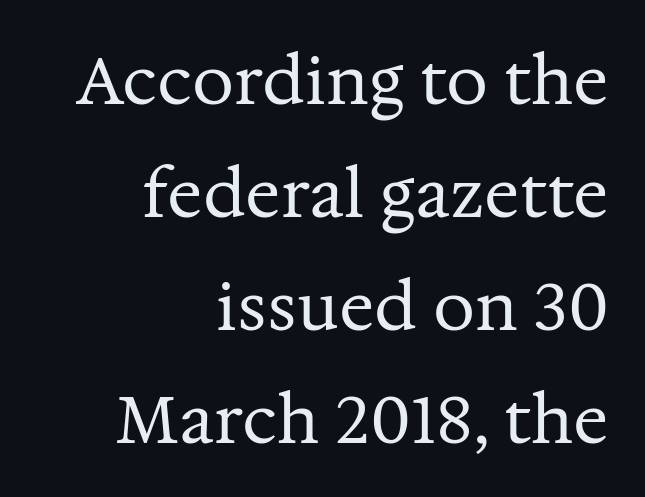
{"serif": "yes", "italic": "no", "bold": "no", "weight": "regular", "width": "normal", "stroke_contrast": "medium", "x_height": "medium", "monospaced": "no", "underline": "no", "align": "right", "line_spacing_ratio": 1.71, "letter_spacing": "normal", "letter_spacing_em": 0.0, "glyph_px": 66}
